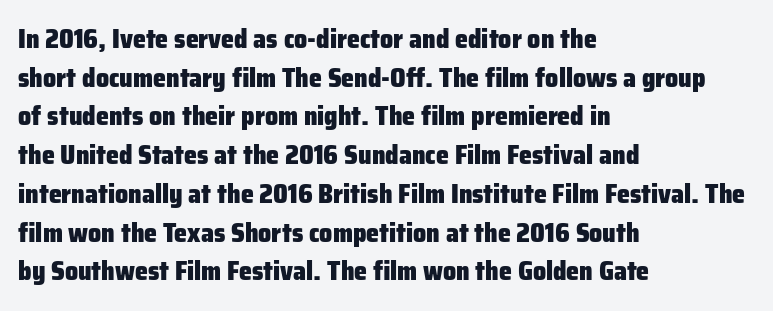
The image shows 26 px bold type, upright; set left-aligned, normal line spacing (1.49x), normal letter spacing, not underlined.
